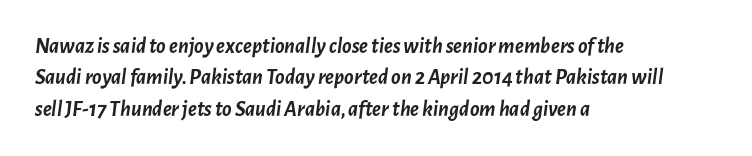
Q: Is the text bold? A: Yes.
Q: Is the text italic (slanted)? A: Yes, it leans right by about 7 degrees.
Q: Is the text underlined? A: No.
Q: How is the paragraph aligned? A: Left-aligned.
Q: Is the spacing between letters normal or unusually wide? A: Normal.
Q: Is the spacing between lines tight, normal or loose? A: Normal.
